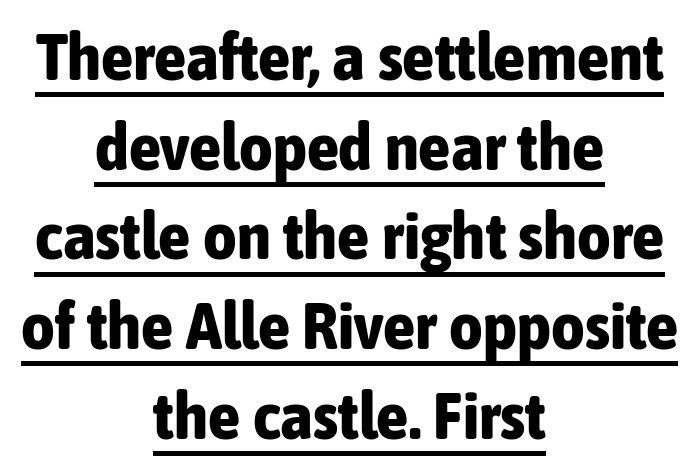
{"serif": "no", "italic": "no", "bold": "yes", "weight": "bold", "width": "condensed", "stroke_contrast": "low", "x_height": "medium", "monospaced": "no", "underline": "yes", "align": "center", "line_spacing": "normal", "line_spacing_ratio": 1.38, "letter_spacing": "normal", "letter_spacing_em": 0.0, "glyph_px": 65}
